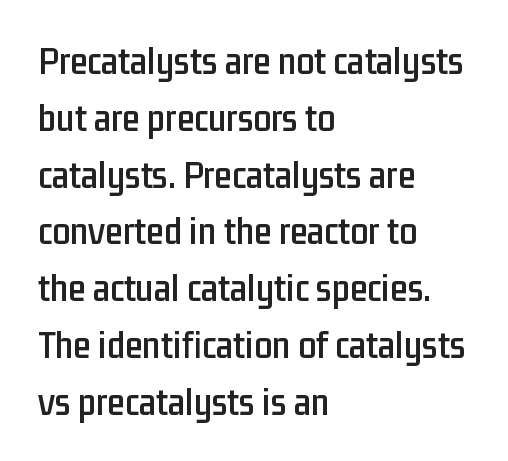
The image shows 40 px condensed sans-serif type, upright; set left-aligned, normal line spacing (1.42x), normal letter spacing, not underlined; low stroke contrast and a medium x-height.
